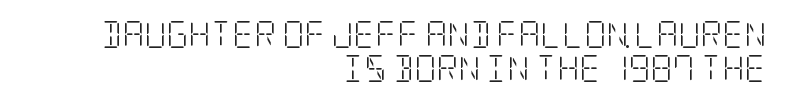
{"italic": "no", "bold": "no", "underline": "no", "align": "right", "line_spacing": "normal", "line_spacing_ratio": 1.26, "letter_spacing": "normal", "letter_spacing_em": 0.0, "glyph_px": 27}
